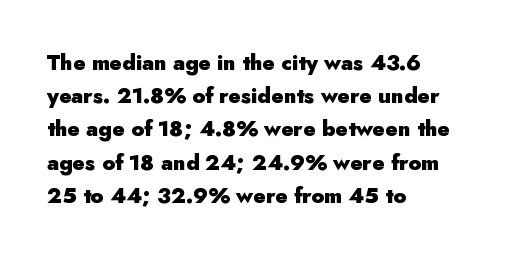
The image shows 21 px bold type, upright; set left-aligned, normal line spacing (1.58x), normal letter spacing, not underlined.
